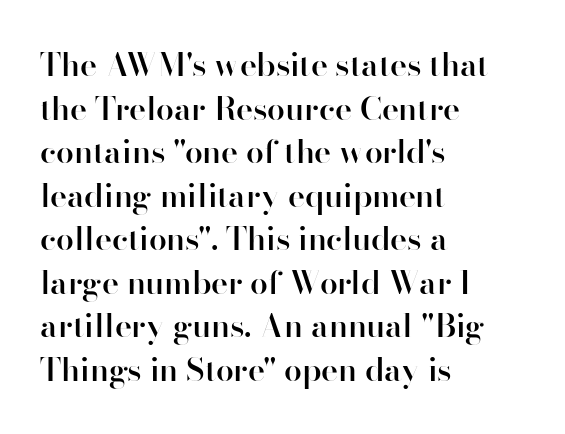
Q: Is the text bold? A: Semi-bold.
Q: Is the text italic (slanted)? A: No, it is upright.
Q: Is the typeface a serif or a sans-serif typeface? A: Sans-serif.
Q: Is the text underlined? A: No.
Q: How is the paragraph aligned? A: Left-aligned.
Q: Is the spacing between letters normal or unusually wide? A: Normal.
Q: Is the spacing between lines tight, normal or loose? A: Normal.
Q: Width (condensed, normal, or wide)? A: Normal.
Q: Stroke contrast? A: High.
Q: x-height? A: Small.
Q: Monospaced? A: No.
